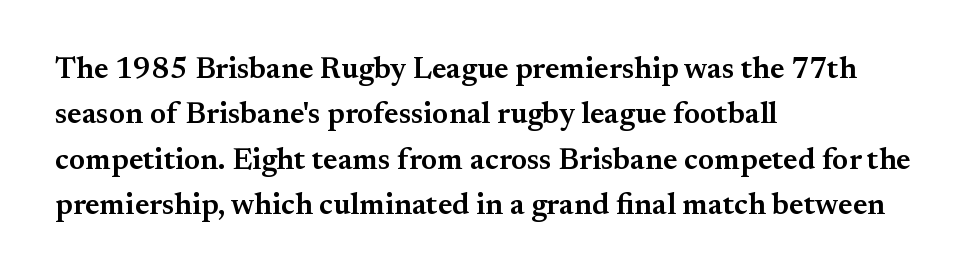
Q: Is the text bold? A: Semi-bold.
Q: Is the text italic (slanted)? A: No, it is upright.
Q: Is the typeface a serif or a sans-serif typeface? A: Serif.
Q: Is the text underlined? A: No.
Q: How is the paragraph aligned? A: Left-aligned.
Q: Is the spacing between letters normal or unusually wide? A: Normal.
Q: Is the spacing between lines tight, normal or loose? A: Normal.
Q: Width (condensed, normal, or wide)? A: Normal.
Q: Stroke contrast? A: Medium.
Q: x-height? A: Small.
Q: Monospaced? A: No.
